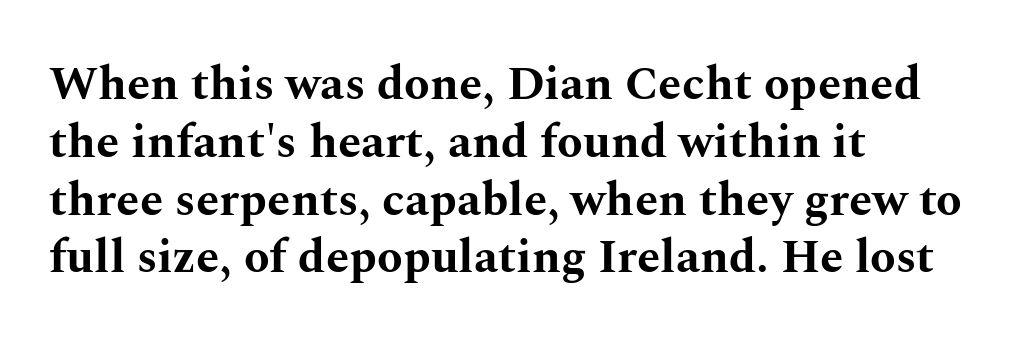
{"serif": "yes", "italic": "no", "bold": "yes", "weight": "bold", "width": "wide", "stroke_contrast": "medium", "x_height": "medium", "monospaced": "no", "underline": "no", "align": "left", "line_spacing_ratio": 1.23, "letter_spacing": "normal", "letter_spacing_em": 0.0, "glyph_px": 47}
